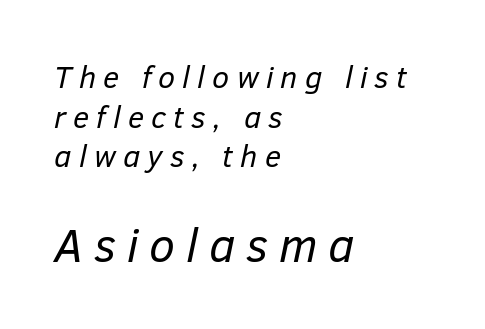
{"italic": "yes", "lean": "right", "slant_degrees": 12, "bold": "no", "weight": "regular", "width": "normal", "stroke_contrast": "low", "x_height": "medium", "monospaced": "no", "underline": "no", "align": "left", "line_spacing": "normal", "line_spacing_ratio": 1.28, "letter_spacing": "wide", "letter_spacing_em": 0.23, "larger_block": "second", "size_ratio": 1.52, "glyph_px": 47}
